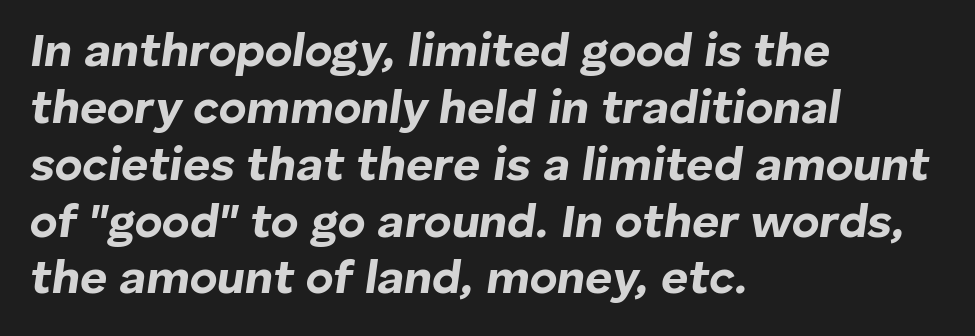
{"italic": "yes", "lean": "right", "slant_degrees": 8, "bold": "yes", "weight": "bold", "width": "normal", "stroke_contrast": "low", "x_height": "medium", "monospaced": "no", "underline": "no", "align": "left", "line_spacing_ratio": 1.21, "letter_spacing": "normal", "letter_spacing_em": 0.0, "glyph_px": 47}
